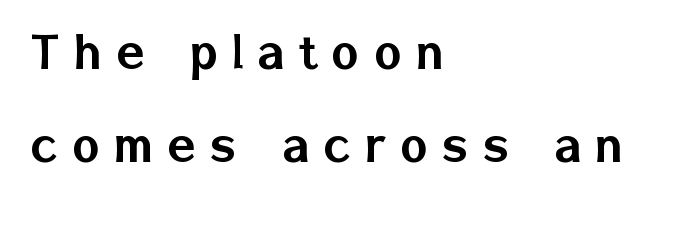
Q: Is the text italic (slanted)? A: No, it is upright.
Q: Is the typeface a serif or a sans-serif typeface? A: Sans-serif.
Q: Is the text underlined? A: No.
Q: How is the paragraph aligned? A: Left-aligned.
Q: Is the spacing between letters normal or unusually wide? A: Unusually wide.
Q: Is the spacing between lines tight, normal or loose? A: Normal.
Q: Width (condensed, normal, or wide)? A: Normal.
Q: Stroke contrast? A: Low.
Q: x-height? A: Medium.
Q: Monospaced? A: No.
